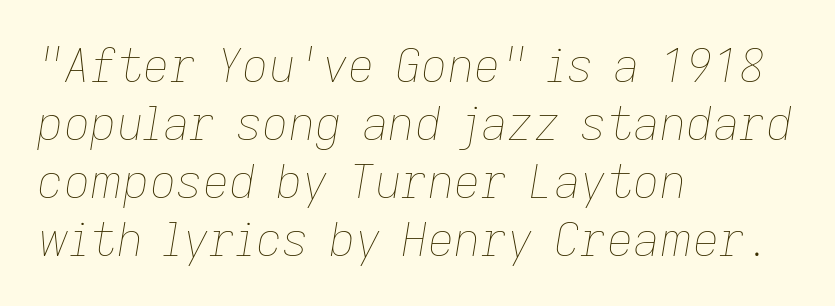
The weight would be labelled regular, book, light, or lighter still. These lines sit exactly where default settings would place them. Notice how the stems are inclined rather than vertical — that's the hallmark of italics. Underlining? Definitely not there. The lines are quadded left. This rendering leaves character spacing at its baseline value.
